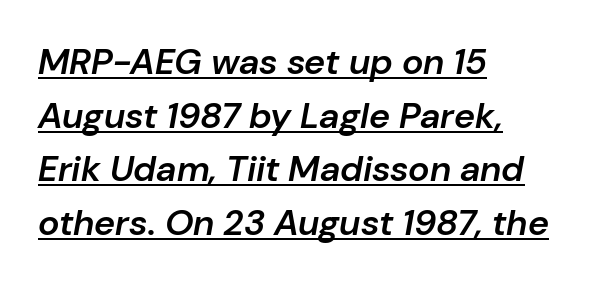
{"italic": "yes", "lean": "right", "slant_degrees": 10, "bold": "semi", "weight": "semibold", "width": "normal", "stroke_contrast": "low", "x_height": "medium", "monospaced": "no", "underline": "yes", "align": "left", "line_spacing": "normal", "line_spacing_ratio": 1.49, "letter_spacing": "normal", "letter_spacing_em": 0.0, "glyph_px": 36}
